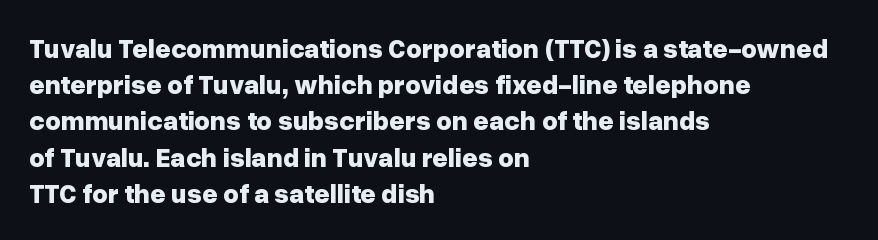
The image shows 27 px bold type, upright; set left-aligned, normal line spacing (1.34x), normal letter spacing, not underlined.
